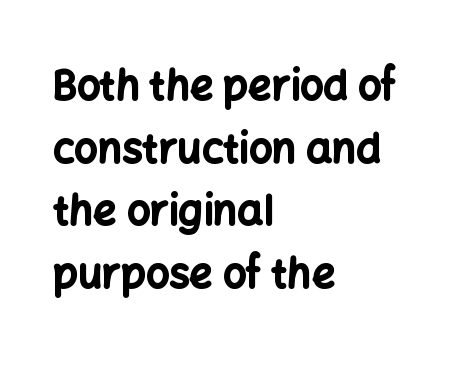
Character widths vary here, with narrow letters taking less room than wide ones. Ordinary non-slanted type is in use. Words float on clear page, feet unadorned. Visually the block forms a straight wall on the left and a jagged coastline on the right.
